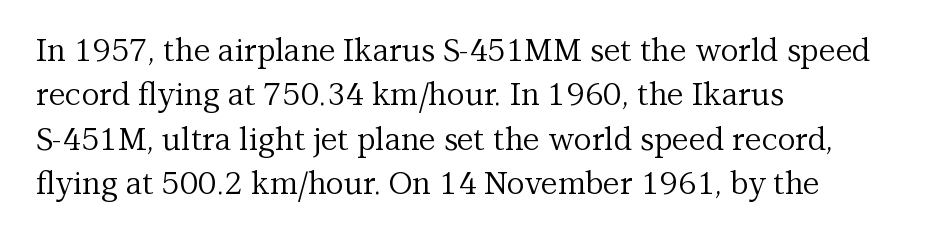
{"serif": "yes", "italic": "no", "bold": "no", "weight": "regular", "width": "normal", "stroke_contrast": "medium", "x_height": "medium", "monospaced": "no", "underline": "no", "align": "left", "line_spacing": "normal", "line_spacing_ratio": 1.43, "letter_spacing": "normal", "letter_spacing_em": 0.0, "glyph_px": 31}
